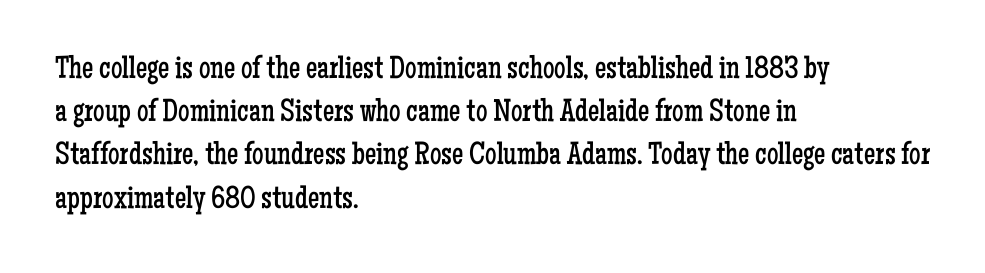
Q: Is the text bold? A: No.
Q: Is the text italic (slanted)? A: No, it is upright.
Q: Is the typeface a serif or a sans-serif typeface? A: Serif.
Q: Is the text underlined? A: No.
Q: How is the paragraph aligned? A: Left-aligned.
Q: Is the spacing between letters normal or unusually wide? A: Normal.
Q: Is the spacing between lines tight, normal or loose? A: Normal.
Q: Width (condensed, normal, or wide)? A: Condensed.
Q: Stroke contrast? A: Low.
Q: x-height? A: Medium.
Q: Monospaced? A: No.
